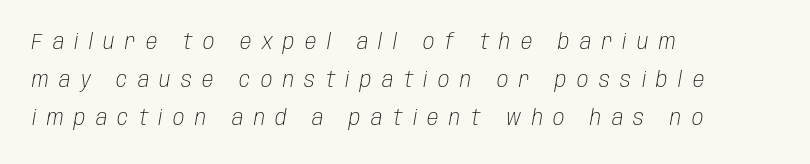
{"italic": "yes", "lean": "right", "slant_degrees": 10, "bold": "no", "underline": "no", "align": "left", "line_spacing_ratio": 1.81, "letter_spacing": "wide", "letter_spacing_em": 0.5, "glyph_px": 21}
